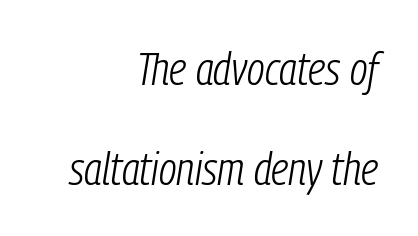
{"italic": "yes", "lean": "right", "slant_degrees": 9, "bold": "no", "weight": "light", "width": "condensed", "stroke_contrast": "low", "x_height": "medium", "monospaced": "no", "underline": "no", "align": "right", "line_spacing": "loose", "line_spacing_ratio": 2.17, "letter_spacing": "normal", "letter_spacing_em": 0.0, "glyph_px": 46}
